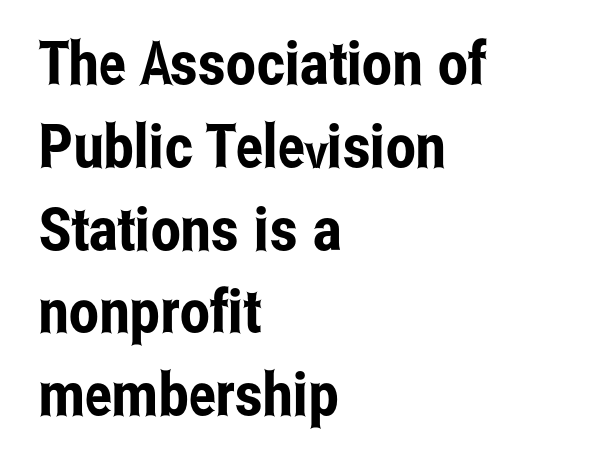
{"serif": "no", "italic": "no", "width": "condensed", "stroke_contrast": "low", "x_height": "medium", "monospaced": "no", "underline": "no", "align": "left", "line_spacing": "normal", "line_spacing_ratio": 1.38, "letter_spacing": "normal", "letter_spacing_em": 0.0, "glyph_px": 60}
